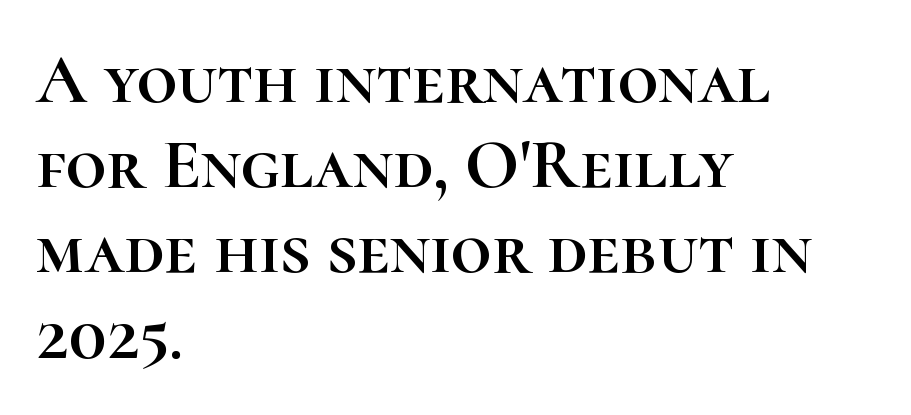
{"italic": "no", "width": "normal", "stroke_contrast": "high", "x_height": "medium", "monospaced": "no", "underline": "no", "align": "left", "line_spacing_ratio": 1.2, "letter_spacing": "normal", "letter_spacing_em": 0.0, "glyph_px": 71}
